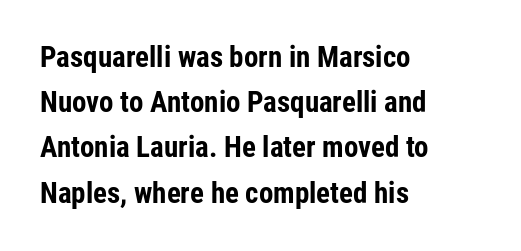
The image shows 29 px bold, condensed sans-serif type, upright; set left-aligned, normal line spacing (1.56x), normal letter spacing, not underlined; low stroke contrast and a medium x-height.
